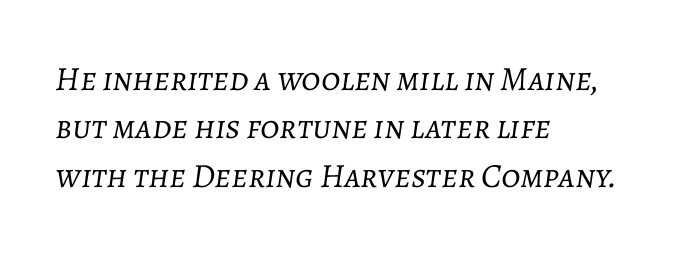
{"italic": "yes", "lean": "right", "slant_degrees": 7, "bold": "no", "weight": "light", "width": "normal", "stroke_contrast": "low", "x_height": "medium", "monospaced": "no", "underline": "no", "align": "left", "line_spacing": "normal", "line_spacing_ratio": 1.42, "letter_spacing": "normal", "letter_spacing_em": 0.0, "glyph_px": 34}
